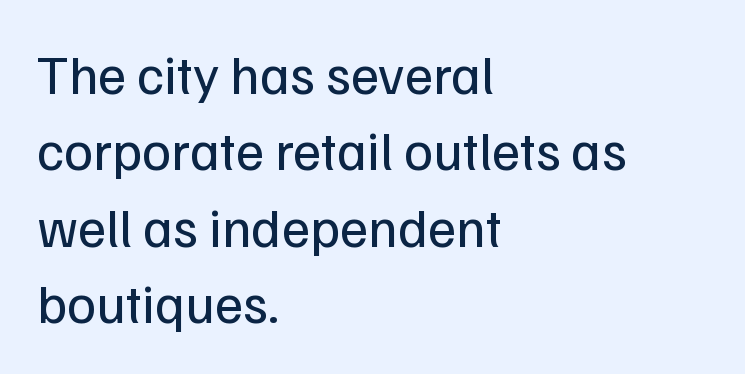
{"serif": "no", "italic": "no", "bold": "no", "weight": "regular", "width": "normal", "stroke_contrast": "low", "x_height": "medium", "monospaced": "no", "underline": "no", "align": "left", "line_spacing": "normal", "line_spacing_ratio": 1.39, "letter_spacing": "normal", "letter_spacing_em": 0.0, "glyph_px": 55}
